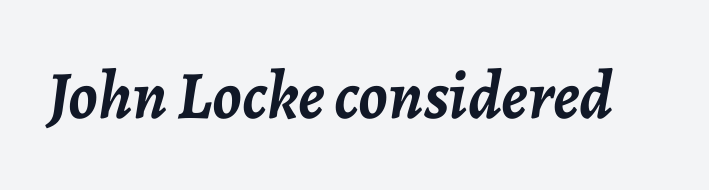
The rendering uses a bold face; every stroke is thick and dark. The passage shown is typed in a proportional face where columns would drift. These lines were composed using italics. Clear beneath every line of the passage. What stands out about the letter spacing? Nothing — it is the standard amount.
